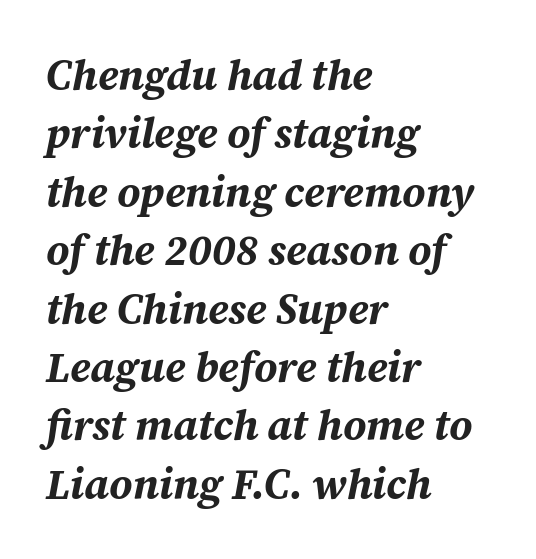
If you drew a line through each stem, it would be angled. Unmarked baselines from the first word to the last. If you drew a ruler down the left edge, every line would touch it. This sample uses plain, unmodified letter spacing.
